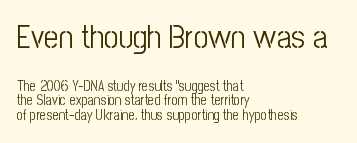
The image shows 32 px light, condensed sans-serif type, upright; set left-aligned, tight line spacing (1.06x), normal letter spacing, not underlined; the first (top) block is 2.29x larger; low stroke contrast and a medium x-height.
